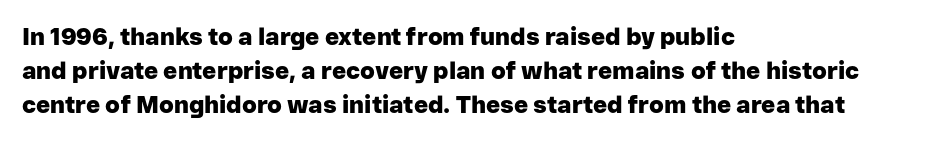
Q: Is the text bold? A: Yes.
Q: Is the text italic (slanted)? A: No, it is upright.
Q: Is the text underlined? A: No.
Q: How is the paragraph aligned? A: Left-aligned.
Q: Is the spacing between letters normal or unusually wide? A: Normal.
Q: Is the spacing between lines tight, normal or loose? A: Normal.
